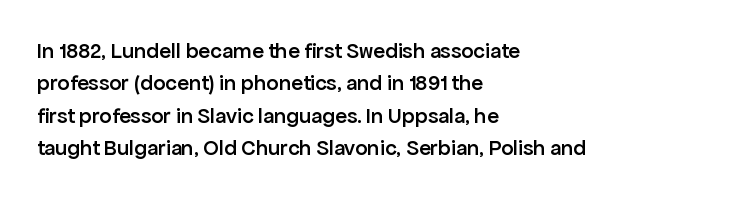
{"italic": "no", "bold": "semi", "underline": "no", "align": "left", "line_spacing": "normal", "line_spacing_ratio": 1.47, "letter_spacing": "normal", "letter_spacing_em": 0.0, "glyph_px": 22}
